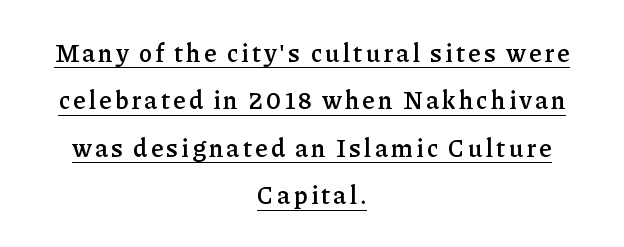
Ordinary non-slanted type is in use. The paragraph has two soft edges and a firm central axis. Looks like someone drew a line under every word here. This is moderately heavy type, rendered in semibold. The block of text is sparse from top to bottom, with ample space between rows.
